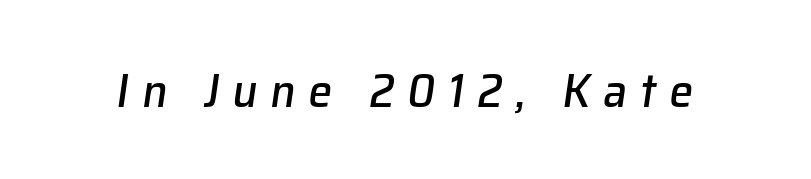
Q: Is the text italic (slanted)? A: Yes, it leans right by about 8 degrees.
Q: Is the text underlined? A: No.
Q: Is the spacing between letters normal or unusually wide? A: Unusually wide.
Q: Width (condensed, normal, or wide)? A: Normal.
Q: Stroke contrast? A: Low.
Q: x-height? A: Medium.
Q: Monospaced? A: No.
